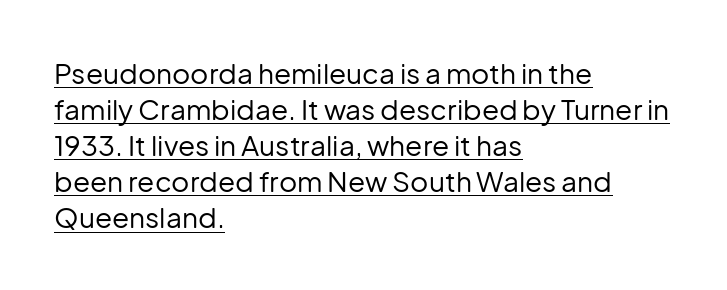
{"serif": "no", "italic": "no", "bold": "no", "weight": "regular", "width": "normal", "stroke_contrast": "low", "x_height": "medium", "monospaced": "no", "underline": "yes", "align": "left", "line_spacing": "normal", "line_spacing_ratio": 1.29, "letter_spacing": "normal", "letter_spacing_em": 0.0, "glyph_px": 28}
